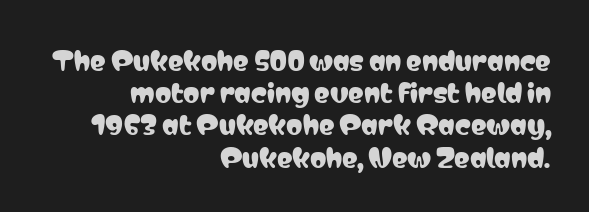
{"italic": "no", "underline": "no", "align": "right", "line_spacing_ratio": 1.24, "letter_spacing": "normal", "letter_spacing_em": 0.0, "glyph_px": 26}
